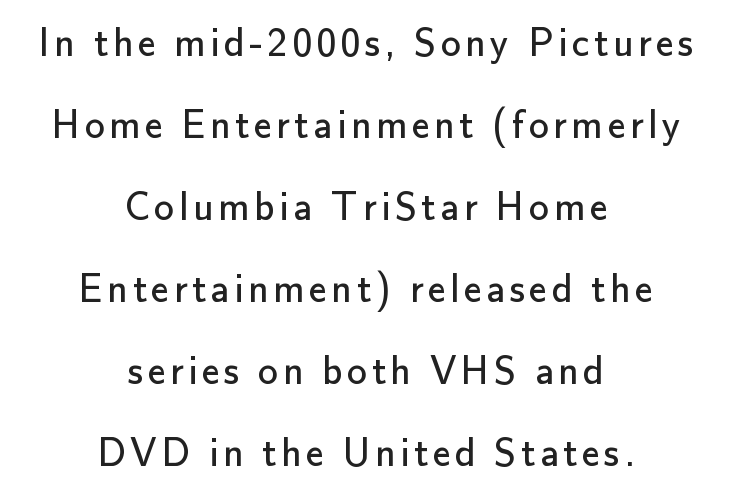
Q: Is the text bold? A: No.
Q: Is the text italic (slanted)? A: No, it is upright.
Q: Is the typeface a serif or a sans-serif typeface? A: Sans-serif.
Q: Is the text underlined? A: No.
Q: How is the paragraph aligned? A: Centered.
Q: Is the spacing between lines tight, normal or loose? A: Loose.
Q: Width (condensed, normal, or wide)? A: Normal.
Q: Stroke contrast? A: Low.
Q: x-height? A: Small.
Q: Monospaced? A: No.
